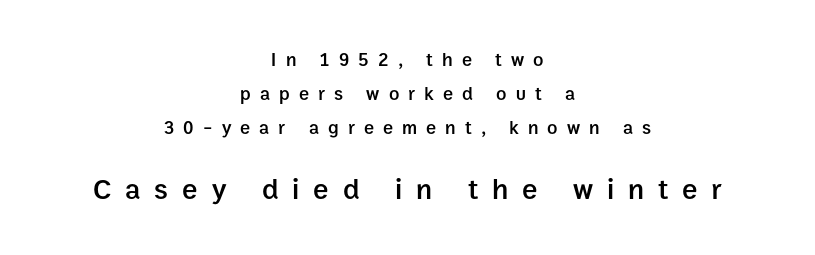
{"serif": "no", "italic": "no", "bold": "semi", "weight": "semibold", "width": "normal", "stroke_contrast": "low", "x_height": "medium", "monospaced": "no", "underline": "no", "align": "center", "line_spacing_ratio": 1.78, "letter_spacing": "wide", "letter_spacing_em": 0.48, "larger_block": "second", "size_ratio": 1.53, "glyph_px": 29}
